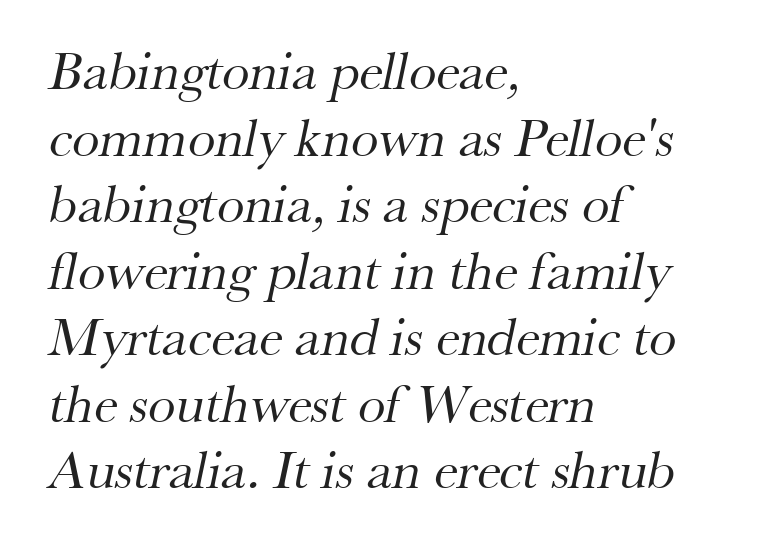
The image shows 55 px regular-weight serif type; set left-aligned, line spacing 1.21x, normal letter spacing, not underlined; medium stroke contrast and a small x-height.
